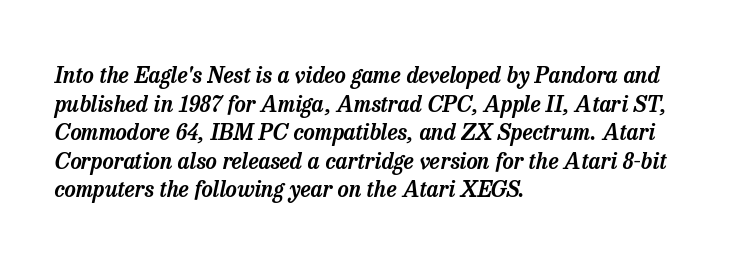
Q: Is the text italic (slanted)? A: Yes, it leans right by about 13 degrees.
Q: Is the text underlined? A: No.
Q: How is the paragraph aligned? A: Left-aligned.
Q: Is the spacing between letters normal or unusually wide? A: Normal.
Q: Is the spacing between lines tight, normal or loose? A: Normal.
